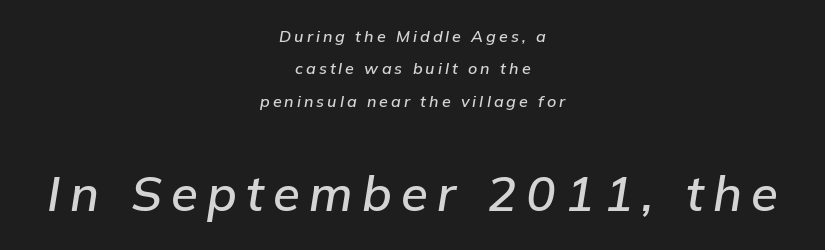
Q: Is the text italic (slanted)? A: Yes, it leans right by about 9 degrees.
Q: Is the text underlined? A: No.
Q: How is the paragraph aligned? A: Centered.
Q: Is the spacing between lines tight, normal or loose? A: Loose.
Q: Which block of text is set in a larger size, the first (top) or the second (bottom)? A: The second (bottom) one.
Q: Width (condensed, normal, or wide)? A: Normal.
Q: Stroke contrast? A: Low.
Q: x-height? A: Medium.
Q: Monospaced? A: No.
